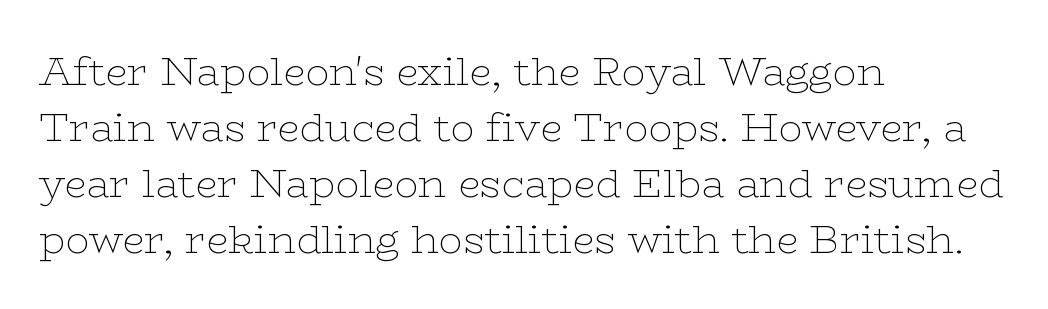
{"serif": "yes", "italic": "no", "bold": "no", "weight": "thin", "width": "wide", "stroke_contrast": "low", "x_height": "medium", "monospaced": "no", "underline": "no", "align": "left", "line_spacing": "normal", "line_spacing_ratio": 1.4, "letter_spacing": "normal", "letter_spacing_em": 0.0, "glyph_px": 40}
